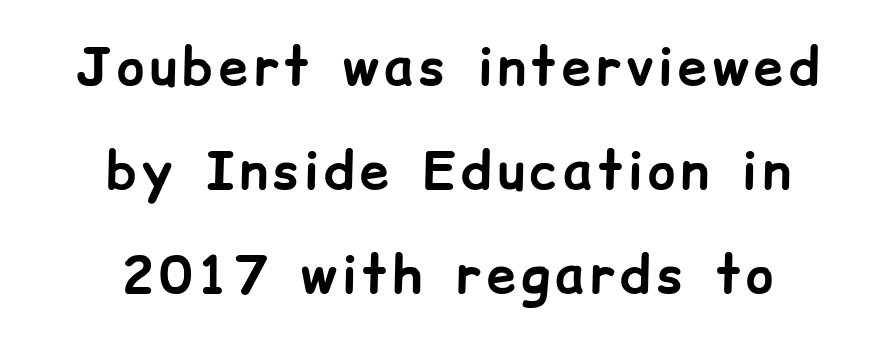
Grotesque or geometric, the face here clearly has no serifs. The typesetting leans heavy: a genuine bold. The space directly below the letters is spotless. These lines are centered, leaving both edges ragged. Spacing verdict: proportional, widths tailored to each character.
